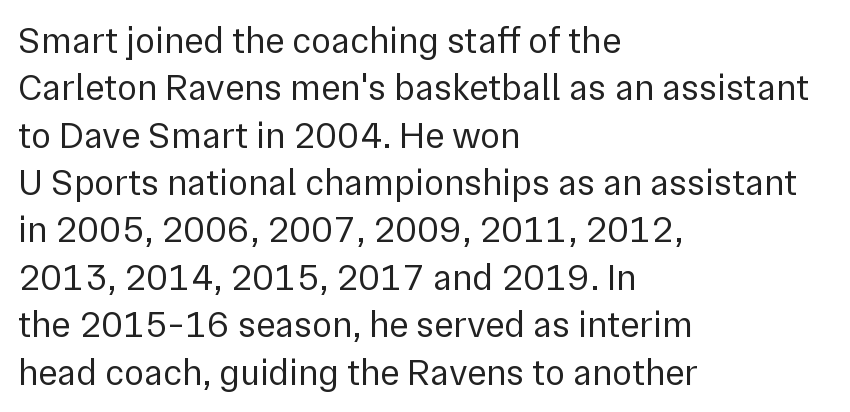
The image shows 37 px regular-weight sans-serif type, upright; set left-aligned, normal line spacing (1.28x), normal letter spacing, not underlined; a medium x-height.
